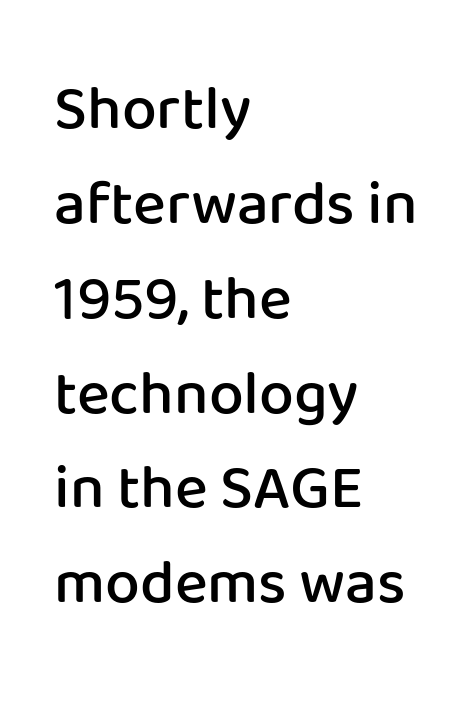
Q: Is the text bold? A: Semi-bold.
Q: Is the text italic (slanted)? A: No, it is upright.
Q: Is the typeface a serif or a sans-serif typeface? A: Sans-serif.
Q: Is the text underlined? A: No.
Q: How is the paragraph aligned? A: Left-aligned.
Q: Is the spacing between letters normal or unusually wide? A: Normal.
Q: Is the spacing between lines tight, normal or loose? A: Normal.
Q: Width (condensed, normal, or wide)? A: Normal.
Q: Stroke contrast? A: Low.
Q: x-height? A: Medium.
Q: Monospaced? A: No.
